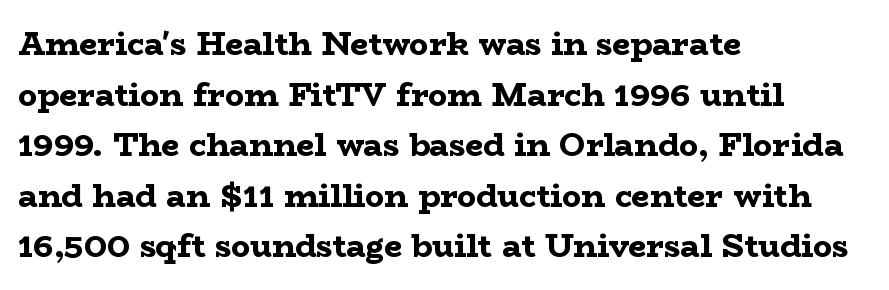
Emphasis by weight is at full strength: bold. A typesetter would call this proportional, since set widths differ per character. Honestly, the row spacing looks completely unremarkable. Unlike a clean sans, this face finishes its strokes with serifs. Honestly, there is no underline to notice here at all. The face used here is rendered with its standard letterfit.
